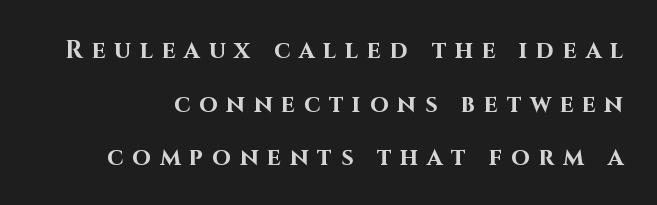
The image shows 24 px bold type, upright; set loose line spacing (2.23x), unusually wide letter spacing (+0.37 em), not underlined.
